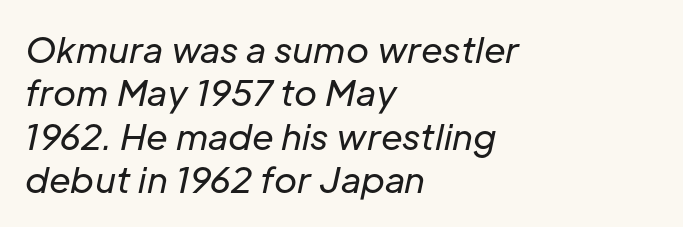
{"italic": "yes", "lean": "right", "slant_degrees": 12, "bold": "no", "weight": "regular", "width": "normal", "stroke_contrast": "low", "x_height": "medium", "monospaced": "no", "underline": "no", "align": "left", "line_spacing_ratio": 1.24, "letter_spacing": "normal", "letter_spacing_em": 0.0, "glyph_px": 35}
